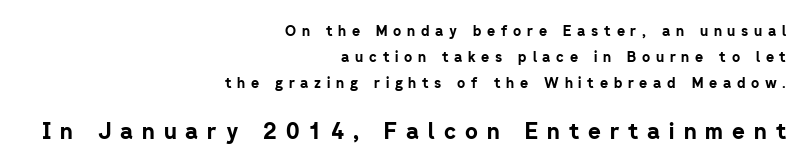
The image shows 22 px bold type, upright; set right-aligned, line spacing 1.84x, unusually wide letter spacing (+0.41 em), not underlined; the second (bottom) block is 1.57x larger.
